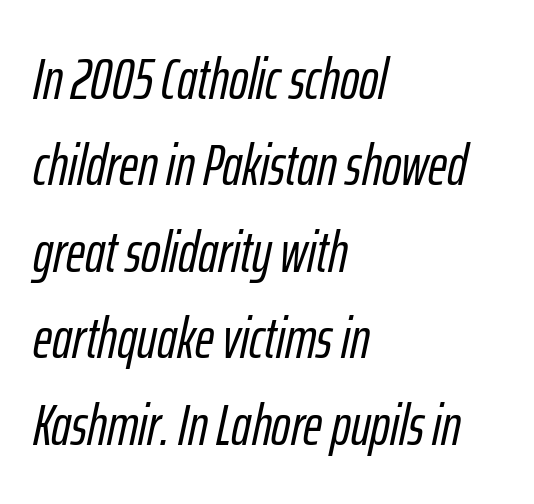
The image shows 58 px condensed type, italic (leaning right); set left-aligned, normal line spacing (1.49x), normal letter spacing, not underlined; low stroke contrast and a medium x-height.
